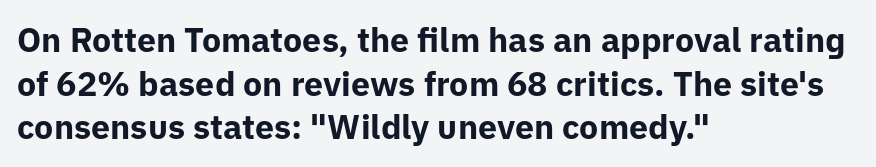
Quick note: not italic, upright. Nothing sits at the stroke ends, so this counts as sans-serif. Horizontally, the lines are justified to the leading edge only. Does the weight exceed regular? Yes, all the way to bold. Honestly, the letter spacing is just normal — you wouldn't notice it.
